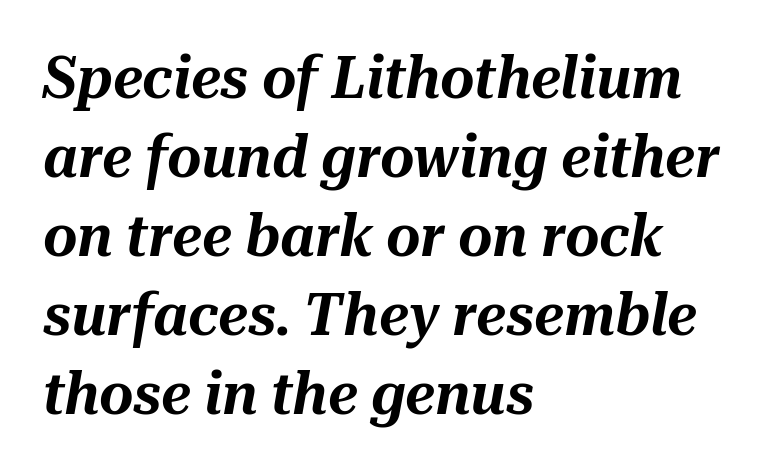
{"italic": "yes", "lean": "right", "slant_degrees": 10, "width": "normal", "stroke_contrast": "medium", "x_height": "medium", "monospaced": "no", "underline": "no", "align": "left", "line_spacing": "normal", "line_spacing_ratio": 1.34, "letter_spacing": "normal", "letter_spacing_em": 0.0, "glyph_px": 59}
